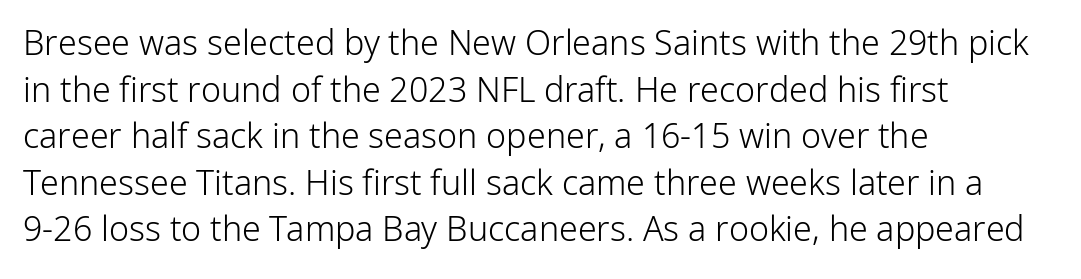
{"serif": "no", "italic": "no", "bold": "no", "weight": "light", "width": "normal", "stroke_contrast": "low", "x_height": "medium", "monospaced": "no", "underline": "no", "align": "left", "line_spacing": "normal", "line_spacing_ratio": 1.37, "letter_spacing": "normal", "letter_spacing_em": 0.0, "glyph_px": 34}
